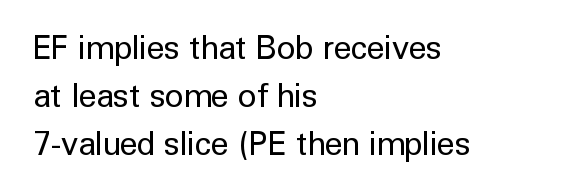
{"serif": "no", "italic": "no", "bold": "no", "weight": "regular", "width": "normal", "stroke_contrast": "low", "x_height": "medium", "monospaced": "no", "underline": "no", "align": "left", "line_spacing": "normal", "line_spacing_ratio": 1.5, "letter_spacing": "normal", "letter_spacing_em": 0.0, "glyph_px": 32}
